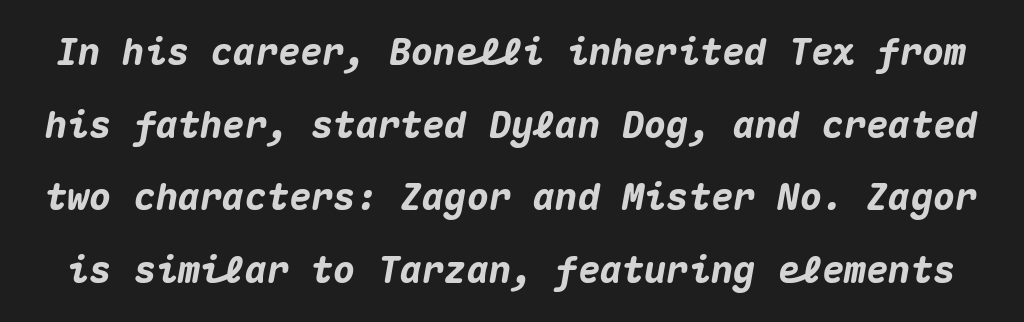
The image shows 37 px heavy type, italic (leaning right), monospaced; set loose line spacing (1.96x), normal letter spacing, not underlined; medium stroke contrast and a medium x-height.
